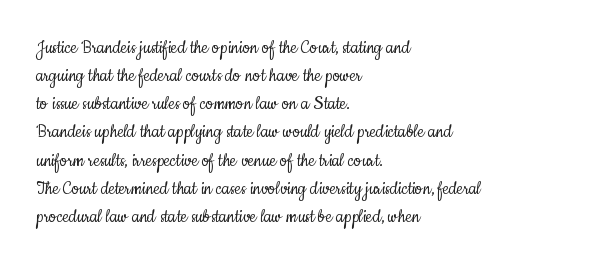
{"bold": "no", "underline": "no", "align": "left", "line_spacing": "normal", "line_spacing_ratio": 1.34, "letter_spacing": "normal", "letter_spacing_em": 0.0, "glyph_px": 21}
